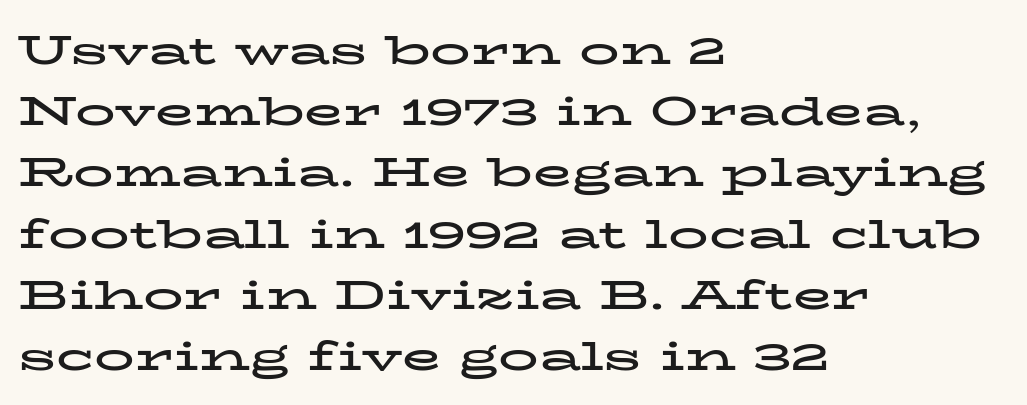
The image shows 40 px bold, wide serif type, upright; set left-aligned, normal line spacing (1.53x), normal letter spacing, not underlined; low stroke contrast and a medium x-height.
